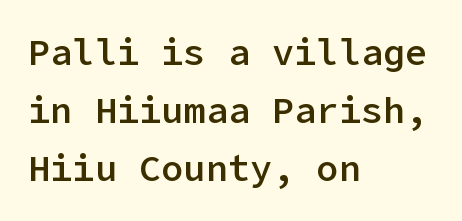
Heft: intermediate — a semibold. Reading down the block, your eye returns to a fixed left position each line. You can tell from the bare stems that sans-serif type was used. Default kerning and tracking; the words read as compact shapes. Successive baselines arrive at the customary interval. It's the straight-up-and-down kind of type.
